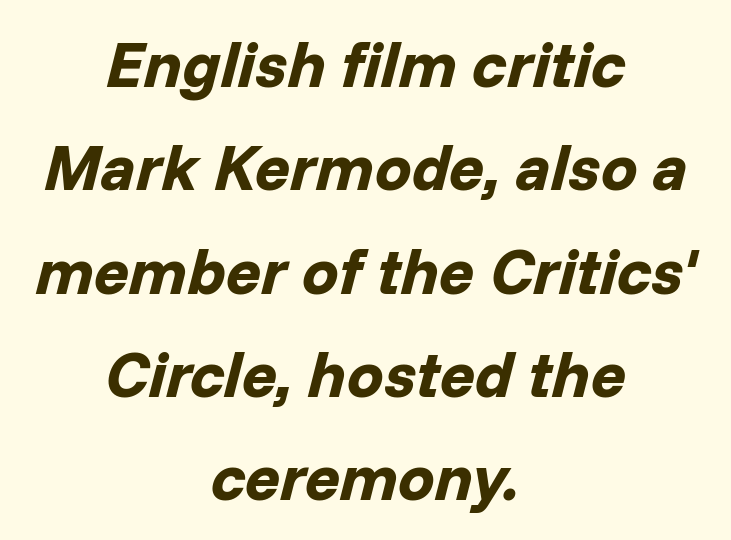
Q: Is the text bold? A: Yes.
Q: Is the text italic (slanted)? A: Yes, it leans right by about 14 degrees.
Q: Is the text underlined? A: No.
Q: How is the paragraph aligned? A: Centered.
Q: Is the spacing between letters normal or unusually wide? A: Normal.
Q: Is the spacing between lines tight, normal or loose? A: Normal.
Q: Width (condensed, normal, or wide)? A: Normal.
Q: Stroke contrast? A: Low.
Q: x-height? A: Medium.
Q: Monospaced? A: No.
